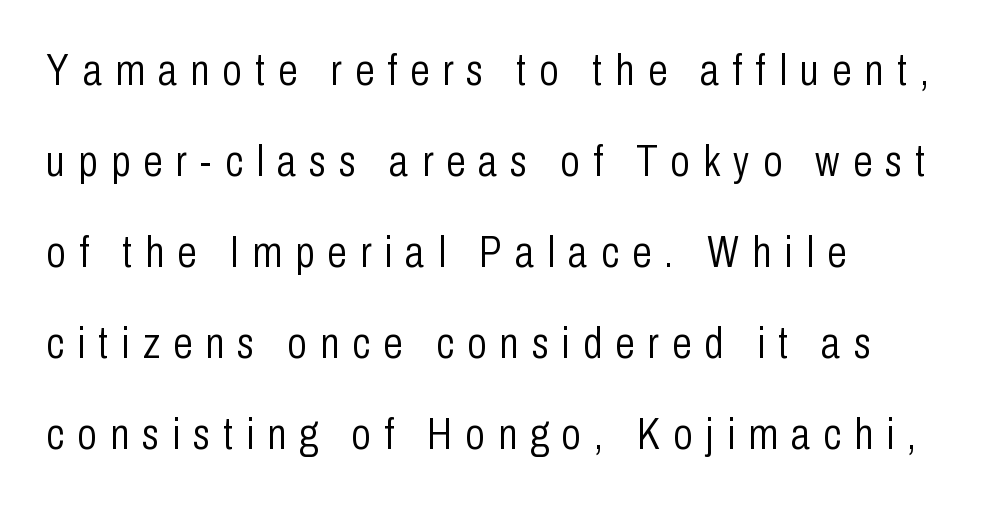
Leading: increased. The face used here is rendered with a markedly widened letterfit. The face used here is proportionally spaced, like ordinary book or web type. Beneath every word, the page is bare. This is not heavy type; no bold has been used. The typesetter chose a ragged-right arrangement here.
